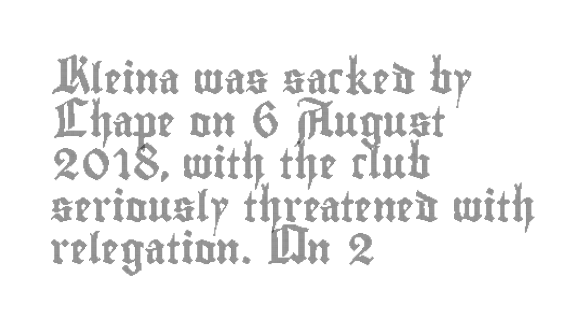
The image shows 30 px condensed type, upright; set left-aligned, normal line spacing (1.42x), normal letter spacing, not underlined; a small x-height.
